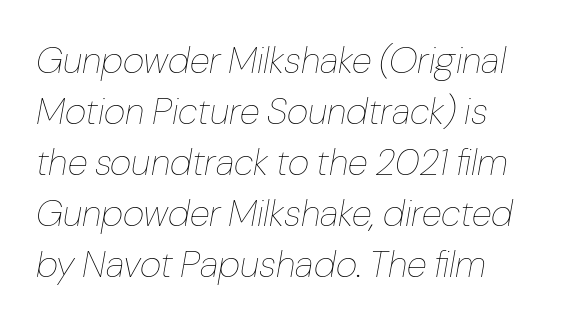
{"italic": "yes", "lean": "right", "slant_degrees": 10, "bold": "no", "weight": "thin", "width": "normal", "stroke_contrast": "low", "x_height": "medium", "monospaced": "no", "underline": "no", "align": "left", "line_spacing": "normal", "line_spacing_ratio": 1.38, "letter_spacing": "normal", "letter_spacing_em": 0.0, "glyph_px": 37}
